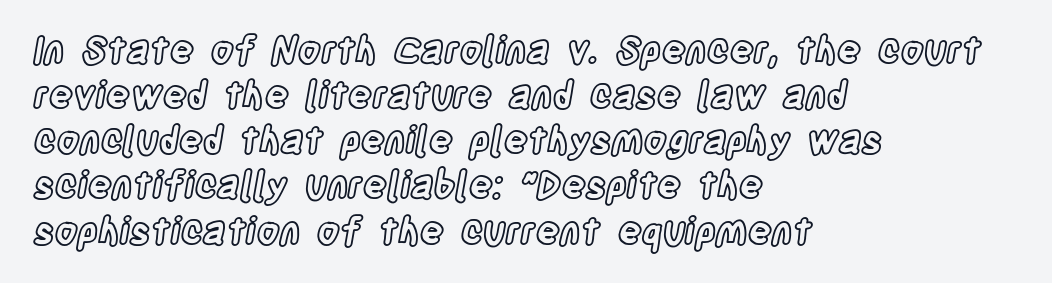
Q: Is the text italic (slanted)? A: Yes.
Q: Is the text underlined? A: No.
Q: How is the paragraph aligned? A: Left-aligned.
Q: Is the spacing between letters normal or unusually wide? A: Normal.
Q: Width (condensed, normal, or wide)? A: Condensed.
Q: x-height? A: Large.
Q: Monospaced? A: No.
